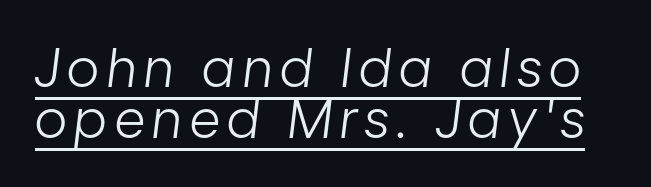
Q: Is the text bold? A: No.
Q: Is the text italic (slanted)? A: Yes, it leans right by about 7 degrees.
Q: Is the text underlined? A: Yes.
Q: Is the spacing between lines tight, normal or loose? A: Tight.
Q: Width (condensed, normal, or wide)? A: Condensed.
Q: Stroke contrast? A: Low.
Q: x-height? A: Medium.
Q: Monospaced? A: No.
